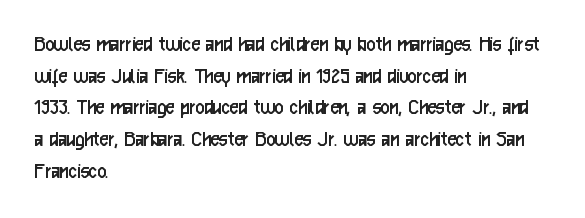
The image shows 24 px text type, upright; set left-aligned, normal line spacing (1.32x), normal letter spacing, not underlined.
